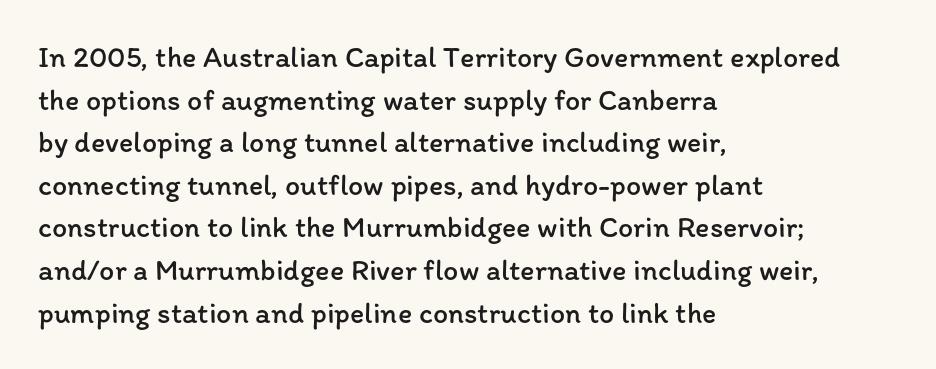
Q: Is the text bold? A: No.
Q: Is the text italic (slanted)? A: No, it is upright.
Q: Is the text underlined? A: No.
Q: How is the paragraph aligned? A: Left-aligned.
Q: Is the spacing between letters normal or unusually wide? A: Normal.
Q: Is the spacing between lines tight, normal or loose? A: Normal.
Q: Width (condensed, normal, or wide)? A: Normal.
Q: Stroke contrast? A: Low.
Q: x-height? A: Medium.
Q: Monospaced? A: No.
